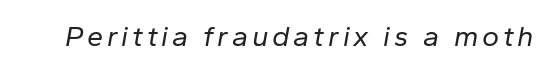
The image shows 29 px regular-weight type, italic (leaning right); set not underlined; low stroke contrast and a medium x-height.
